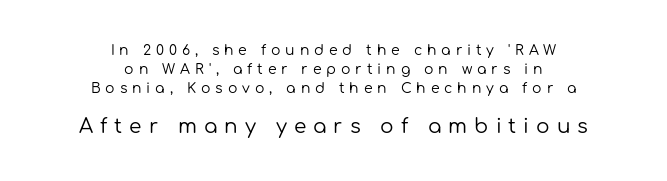
{"italic": "no", "bold": "no", "underline": "no", "align": "center", "line_spacing": "normal", "line_spacing_ratio": 1.36, "letter_spacing": "wide", "letter_spacing_em": 0.35, "larger_block": "second", "size_ratio": 1.43, "glyph_px": 20}
